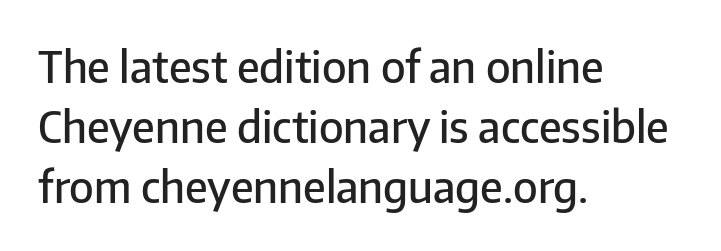
{"serif": "no", "italic": "no", "bold": "semi", "weight": "semibold", "width": "normal", "stroke_contrast": "low", "x_height": "medium", "monospaced": "no", "underline": "no", "align": "left", "line_spacing": "normal", "line_spacing_ratio": 1.39, "letter_spacing": "normal", "letter_spacing_em": 0.0, "glyph_px": 43}
